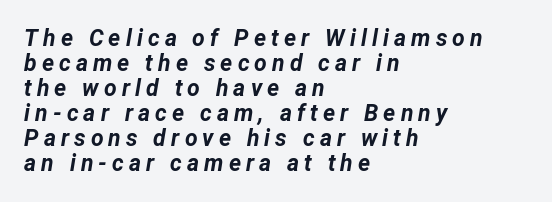
There's an unmistakable incline to the writing here. Beneath every word, the page is bare. The gaps between neighbouring characters are conspicuously large. Leading is clearly below the norm, producing a dense column. This sample is left-justified, so line endings fall wherever the words run out. The strokes are fattened all the way to bold.
